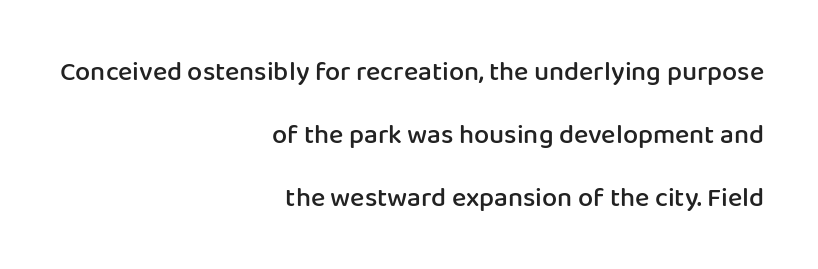
Q: Is the text bold? A: Semi-bold.
Q: Is the text italic (slanted)? A: No, it is upright.
Q: Is the text underlined? A: No.
Q: How is the paragraph aligned? A: Right-aligned.
Q: Is the spacing between letters normal or unusually wide? A: Normal.
Q: Is the spacing between lines tight, normal or loose? A: Loose.
